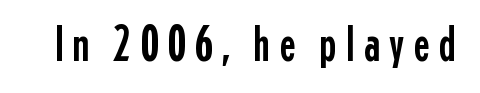
{"serif": "no", "italic": "no", "width": "condensed", "stroke_contrast": "low", "x_height": "medium", "monospaced": "no", "underline": "no", "glyph_px": 51}
